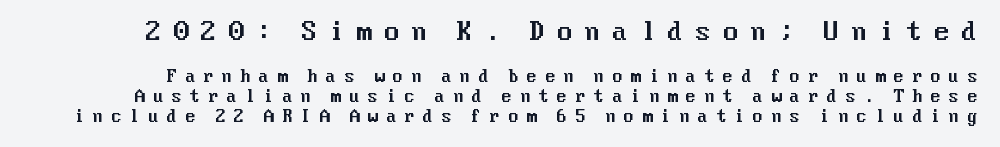
{"italic": "no", "underline": "no", "line_spacing_ratio": 1.22, "letter_spacing": "wide", "letter_spacing_em": 0.46, "larger_block": "first", "size_ratio": 1.5, "glyph_px": 24}
